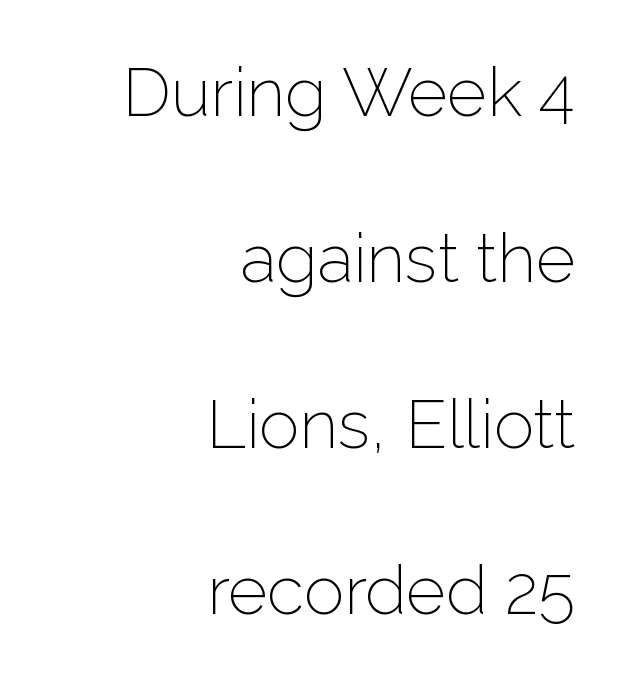
Q: Is the text bold? A: No.
Q: Is the text italic (slanted)? A: No, it is upright.
Q: Is the typeface a serif or a sans-serif typeface? A: Sans-serif.
Q: Is the text underlined? A: No.
Q: How is the paragraph aligned? A: Right-aligned.
Q: Is the spacing between letters normal or unusually wide? A: Normal.
Q: Is the spacing between lines tight, normal or loose? A: Loose.
Q: Width (condensed, normal, or wide)? A: Normal.
Q: Stroke contrast? A: Low.
Q: x-height? A: Medium.
Q: Monospaced? A: No.
